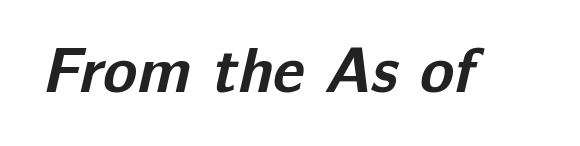
{"serif": "no", "bold": "yes", "weight": "bold", "width": "normal", "stroke_contrast": "low", "x_height": "medium", "monospaced": "no", "underline": "no", "letter_spacing": "normal", "letter_spacing_em": 0.0, "glyph_px": 63}
